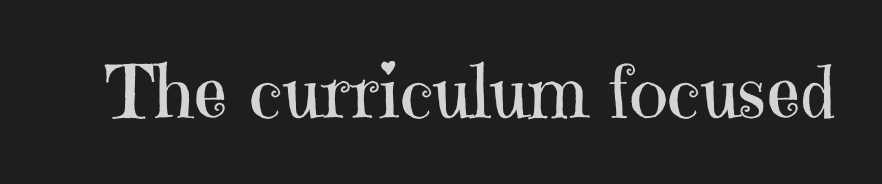
Q: Is the text bold? A: No.
Q: Is the text italic (slanted)? A: No, it is upright.
Q: Is the typeface a serif or a sans-serif typeface? A: Serif.
Q: Is the text underlined? A: No.
Q: Is the spacing between letters normal or unusually wide? A: Normal.
Q: Width (condensed, normal, or wide)? A: Normal.
Q: Stroke contrast? A: High.
Q: x-height? A: Medium.
Q: Monospaced? A: No.
